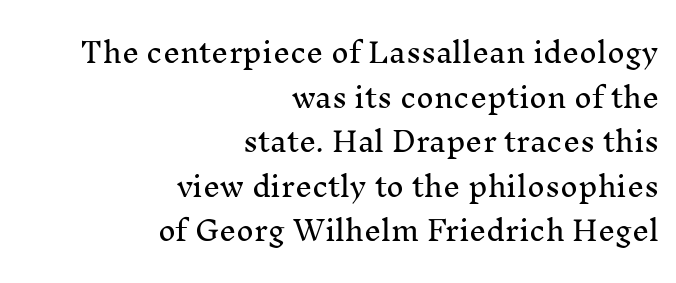
The image shows 27 px text type, upright; set right-aligned, normal line spacing (1.65x), normal letter spacing, not underlined.
